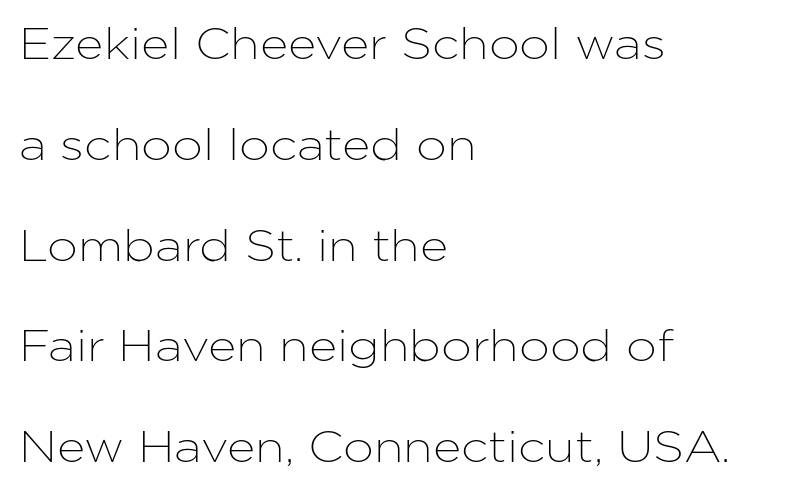
Q: Is the text italic (slanted)? A: No, it is upright.
Q: Is the typeface a serif or a sans-serif typeface? A: Sans-serif.
Q: Is the text underlined? A: No.
Q: How is the paragraph aligned? A: Left-aligned.
Q: Is the spacing between letters normal or unusually wide? A: Normal.
Q: Is the spacing between lines tight, normal or loose? A: Loose.
Q: Width (condensed, normal, or wide)? A: Normal.
Q: Stroke contrast? A: Low.
Q: x-height? A: Medium.
Q: Monospaced? A: No.
